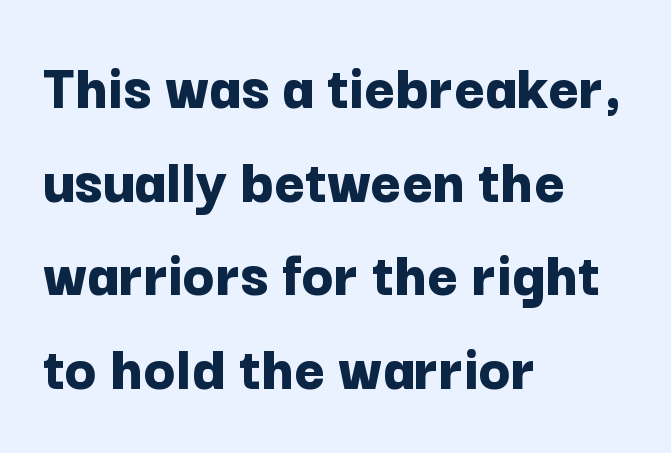
Q: Is the text bold? A: Yes.
Q: Is the text italic (slanted)? A: No, it is upright.
Q: Is the typeface a serif or a sans-serif typeface? A: Sans-serif.
Q: Is the text underlined? A: No.
Q: How is the paragraph aligned? A: Left-aligned.
Q: Is the spacing between letters normal or unusually wide? A: Normal.
Q: Is the spacing between lines tight, normal or loose? A: Normal.
Q: Width (condensed, normal, or wide)? A: Normal.
Q: Stroke contrast? A: Low.
Q: x-height? A: Medium.
Q: Monospaced? A: No.
